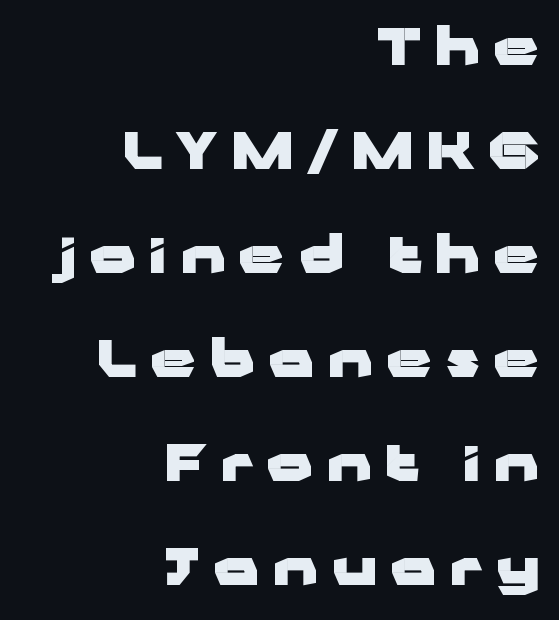
The image shows 50 px heavy, wide sans-serif type, upright; set right-aligned, loose line spacing (2.08x), unusually wide letter spacing (+0.28 em), not underlined; low stroke contrast and a medium x-height.
